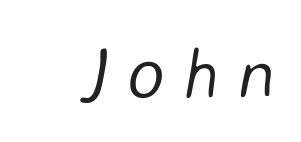
Q: Is the text bold? A: No.
Q: Is the text italic (slanted)? A: Yes, it leans right by about 8 degrees.
Q: Is the text underlined? A: No.
Q: Is the spacing between letters normal or unusually wide? A: Unusually wide.
Q: Width (condensed, normal, or wide)? A: Normal.
Q: Stroke contrast? A: Low.
Q: x-height? A: Medium.
Q: Monospaced? A: No.
